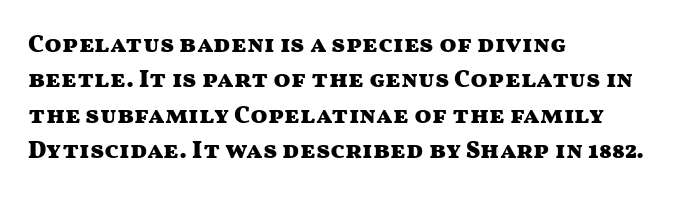
{"italic": "no", "bold": "yes", "underline": "no", "align": "left", "line_spacing": "normal", "line_spacing_ratio": 1.42, "letter_spacing": "normal", "letter_spacing_em": 0.0, "glyph_px": 25}
